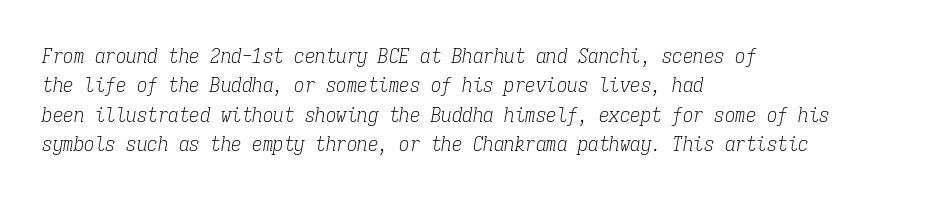
The image shows 21 px text type, italic (leaning right); set left-aligned, normal line spacing (1.4x), normal letter spacing, not underlined.
